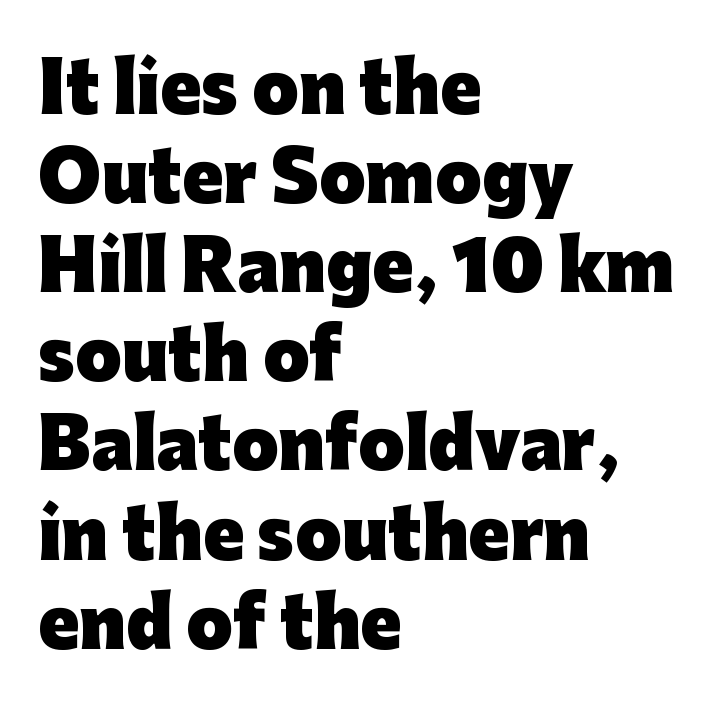
The image shows 67 px heavy sans-serif type, upright; set left-aligned, normal line spacing (1.33x), normal letter spacing, not underlined; low stroke contrast and a medium x-height.
